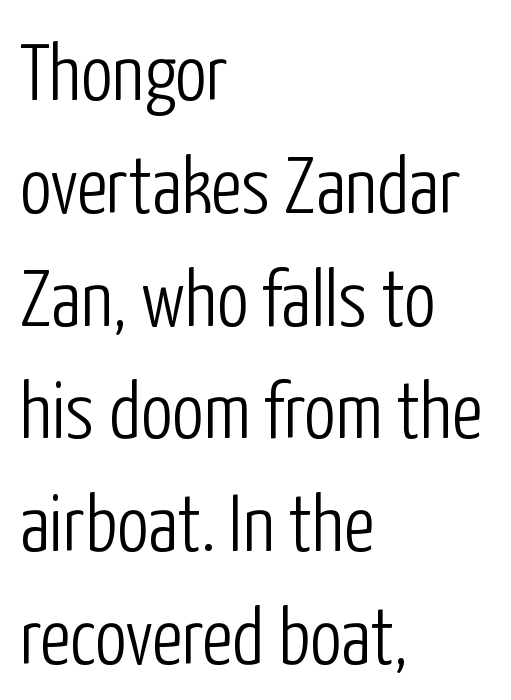
{"serif": "no", "italic": "no", "bold": "no", "weight": "light", "width": "condensed", "stroke_contrast": "low", "x_height": "medium", "monospaced": "no", "underline": "no", "align": "left", "line_spacing": "normal", "line_spacing_ratio": 1.41, "letter_spacing": "normal", "letter_spacing_em": 0.0, "glyph_px": 80}
